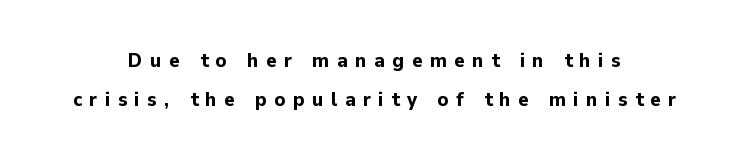
{"italic": "no", "bold": "yes", "underline": "no", "align": "center", "line_spacing": "loose", "line_spacing_ratio": 1.96, "letter_spacing": "wide", "letter_spacing_em": 0.37, "glyph_px": 20}
